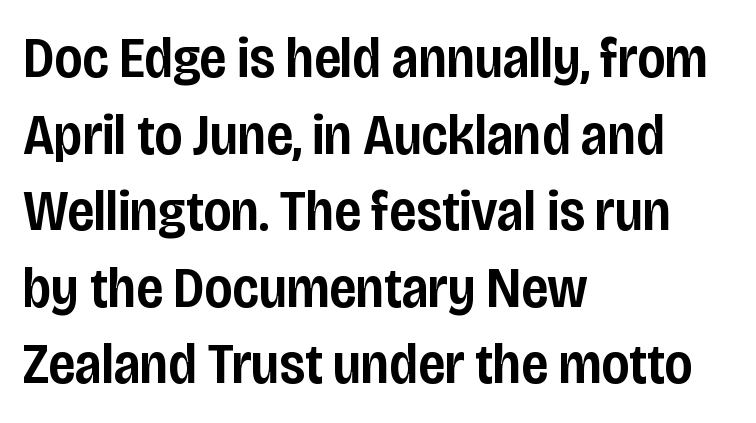
{"serif": "no", "italic": "no", "bold": "semi", "weight": "semibold", "width": "condensed", "stroke_contrast": "low", "x_height": "large", "monospaced": "no", "underline": "no", "align": "left", "line_spacing": "normal", "line_spacing_ratio": 1.32, "letter_spacing": "normal", "letter_spacing_em": 0.0, "glyph_px": 58}
